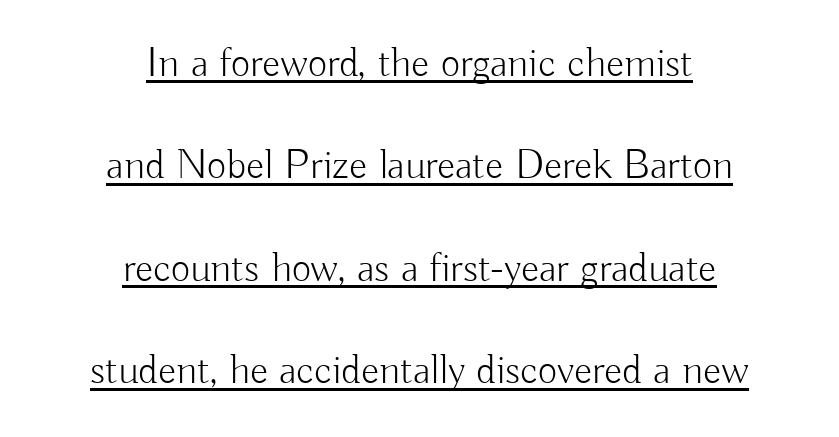
{"serif": "no", "italic": "no", "bold": "no", "weight": "light", "width": "normal", "stroke_contrast": "low", "x_height": "small", "monospaced": "no", "underline": "yes", "align": "center", "line_spacing": "loose", "line_spacing_ratio": 2.44, "letter_spacing": "normal", "letter_spacing_em": 0.0, "glyph_px": 42}
